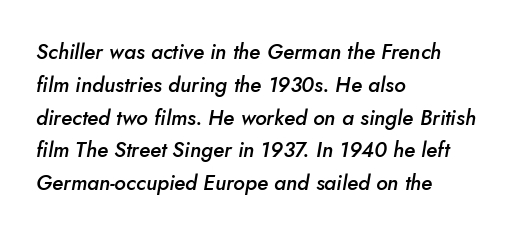
The image shows 21 px text type, italic (leaning right); set left-aligned, normal line spacing (1.56x), normal letter spacing, not underlined.
